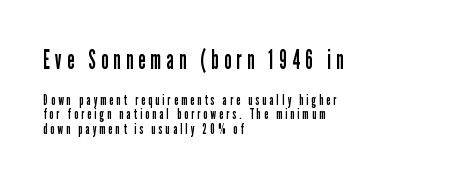
Ascenders rise straight up at ninety degrees. Students, note that the glyphs here are deliberately spaced far apart. No chunkiness to these letters — they're not bold. Short and long lines alike share a common starting point at left. Of the two passages, the one on top uses the larger point size.
